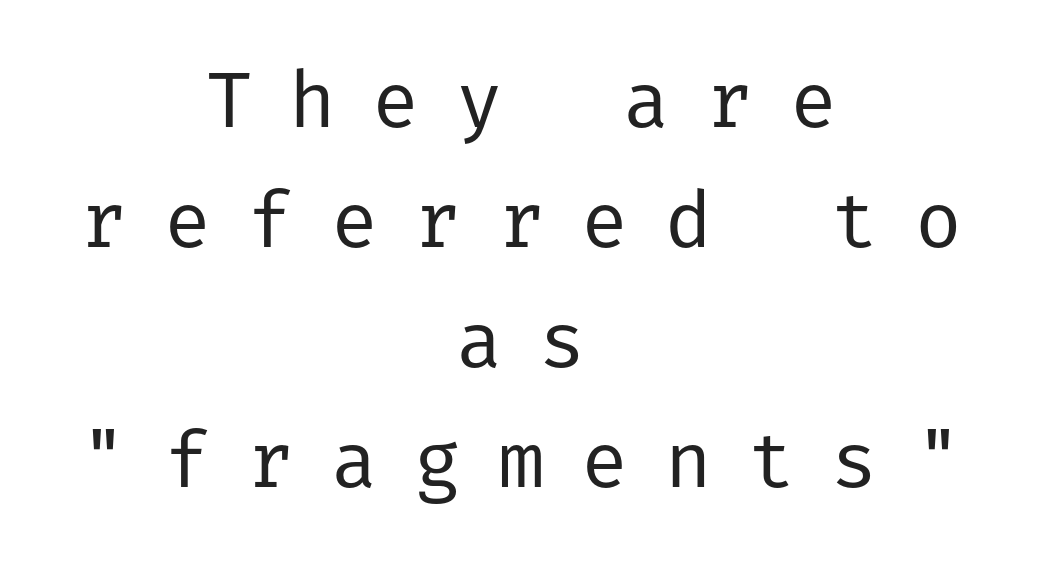
{"serif": "no", "italic": "no", "bold": "no", "weight": "regular", "width": "normal", "stroke_contrast": "low", "x_height": "medium", "underline": "no", "align": "center", "line_spacing": "normal", "line_spacing_ratio": 1.54, "letter_spacing": "wide", "letter_spacing_em": 0.47, "glyph_px": 78}
